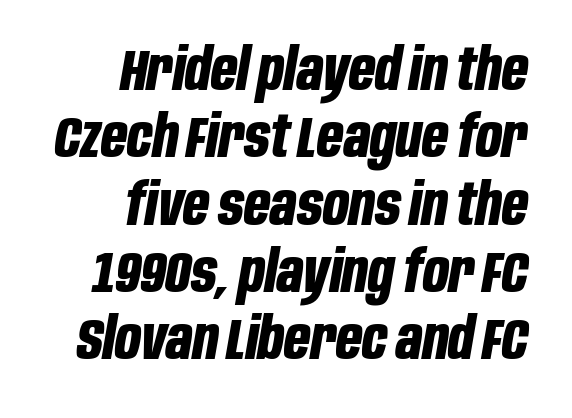
{"italic": "yes", "lean": "right", "slant_degrees": 10, "bold": "yes", "weight": "bold", "width": "condensed", "stroke_contrast": "low", "x_height": "large", "monospaced": "no", "underline": "no", "align": "right", "line_spacing_ratio": 1.18, "letter_spacing": "normal", "letter_spacing_em": 0.0, "glyph_px": 57}
